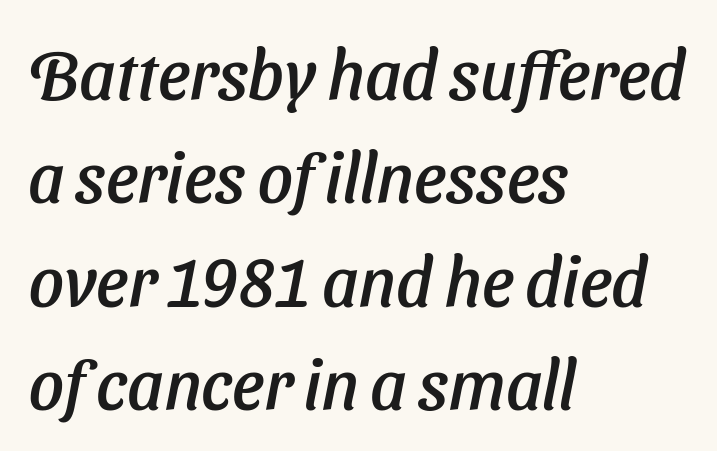
Q: Is the text italic (slanted)? A: Yes, it leans right by about 11 degrees.
Q: Is the text underlined? A: No.
Q: How is the paragraph aligned? A: Left-aligned.
Q: Is the spacing between letters normal or unusually wide? A: Normal.
Q: Is the spacing between lines tight, normal or loose? A: Normal.
Q: Width (condensed, normal, or wide)? A: Normal.
Q: Stroke contrast? A: Low.
Q: x-height? A: Medium.
Q: Monospaced? A: No.
